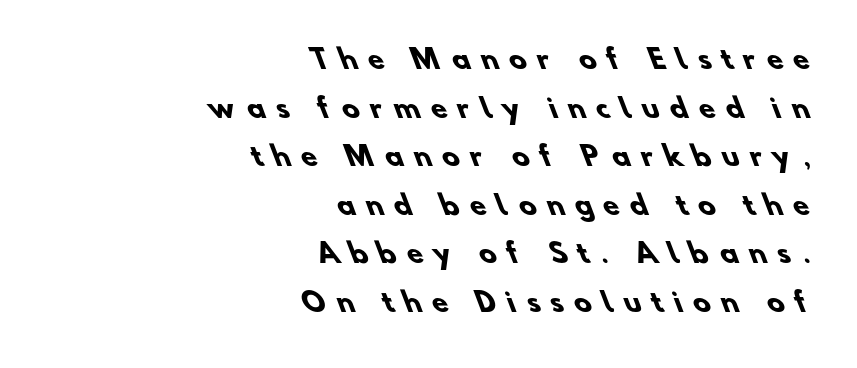
{"bold": "yes", "underline": "no", "align": "right", "line_spacing_ratio": 1.87, "letter_spacing": "wide", "letter_spacing_em": 0.42, "glyph_px": 26}
